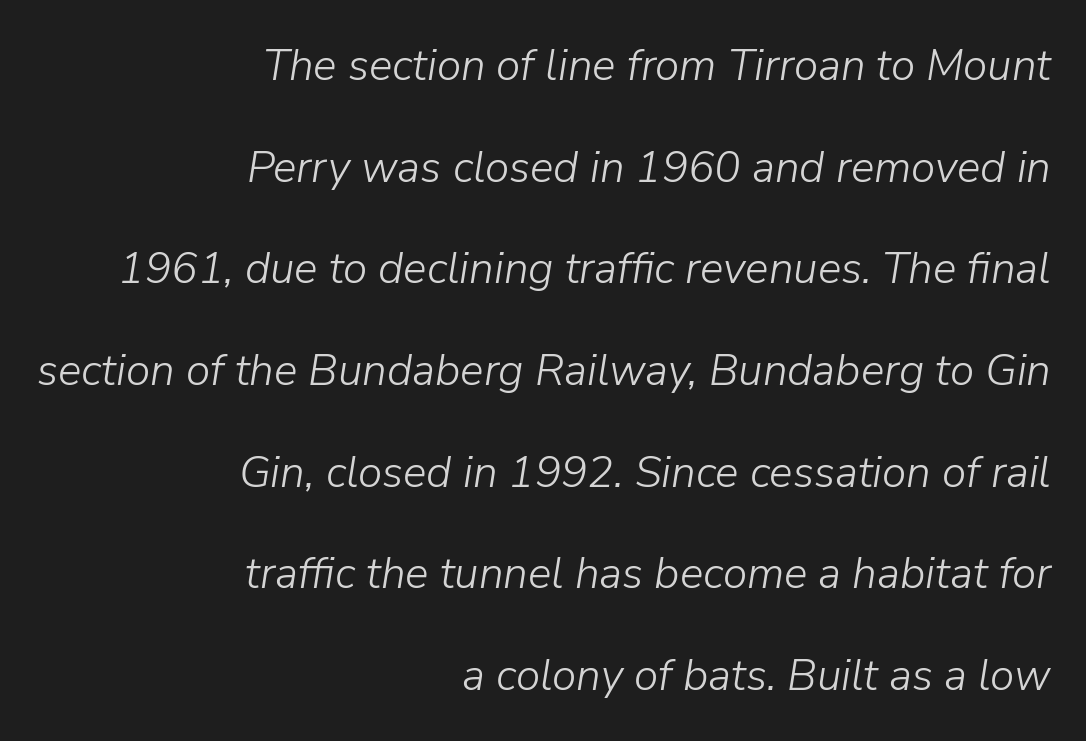
A student would call this right alignment; a typographer would say flush right, rag left. Nothing heavy about these letters — not bold at all. Airy leading. The axis of the letterforms is tilted away from vertical. Each letter keeps its own natural width here, so spacing adapts to shape. The horizontal fit of the characters is conventional and even.
